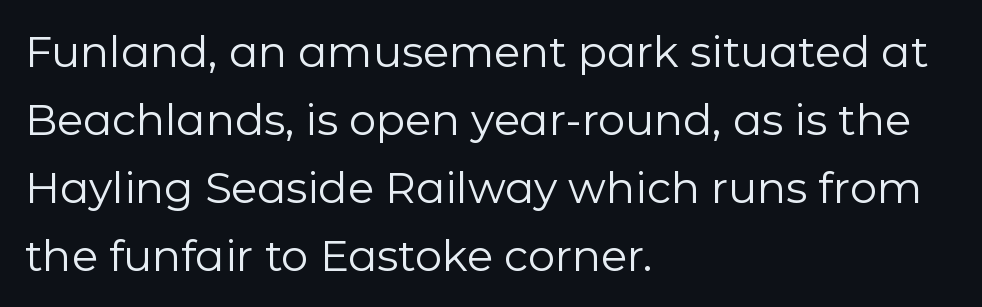
The image shows 43 px regular-weight sans-serif type, upright; set left-aligned, normal line spacing (1.58x), normal letter spacing, not underlined; low stroke contrast and a medium x-height.
